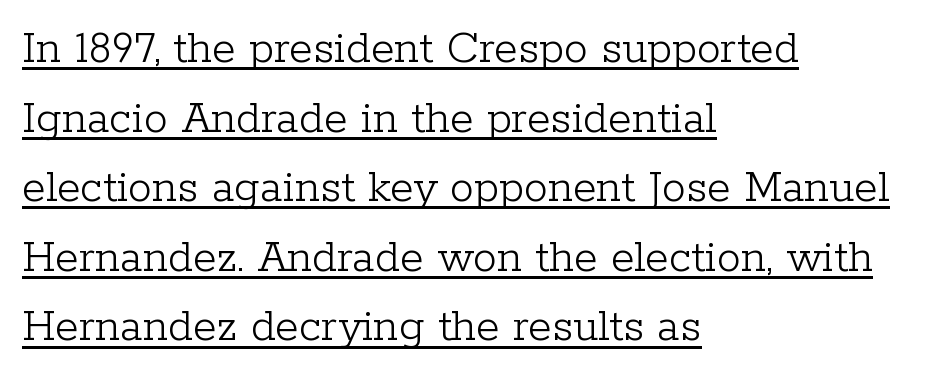
The compositor pushed each line to the left boundary. This is the regular roman posture of the typeface. The passage shown is typed in a proportional face where columns would drift. This rendering employs a face with finishing strokes, i.e., a serif. The line-height multiplier appears to be the usual default. The horizontal fit of the characters is conventional and even.
